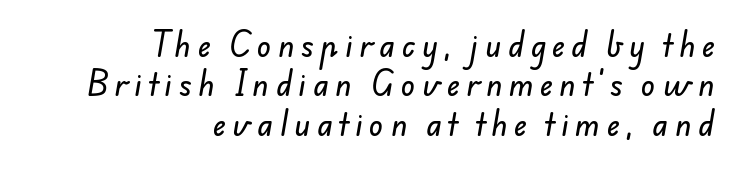
This rendering features lettering with no underline. The passage is arranged like a letterhead date or caption credit — flush right. These lines have a slow, spaced-out rhythm from letter to letter. This is sans-serif lettering, the kind often seen on screens and signage.
